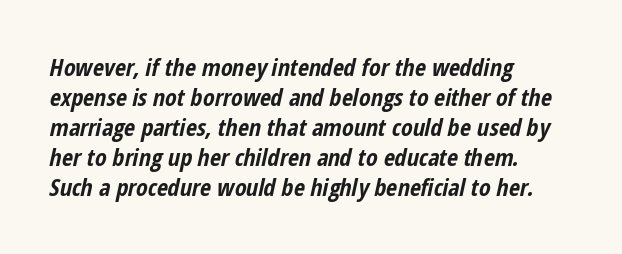
The image shows 24 px bold type, italic (leaning right); set left-aligned, normal line spacing (1.25x), normal letter spacing, not underlined.
